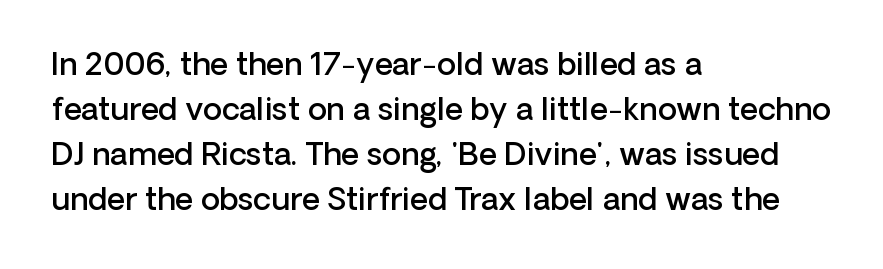
Rendered with straight, roman letterforms. Proportional: the letters do not fall into vertical columns. Left-aligned paragraph, ragged on the right. The specimen omits any rule beneath the text block's lines.
